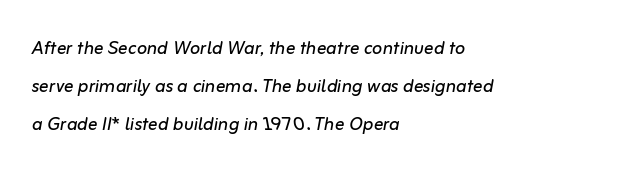
The image shows 24 px text type, italic (leaning right); set left-aligned, normal line spacing (1.58x), normal letter spacing, not underlined.
